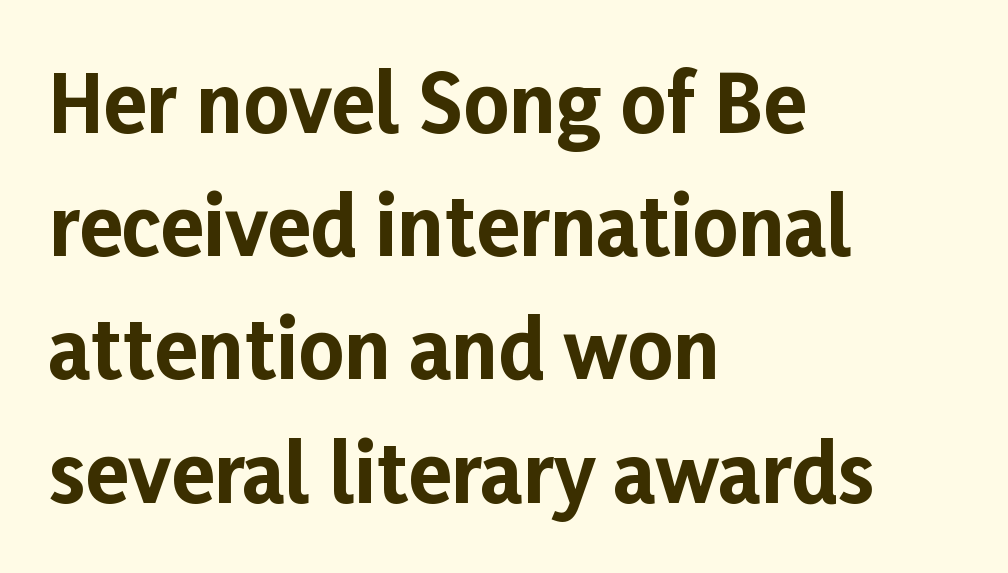
Q: Is the text bold? A: Yes.
Q: Is the text italic (slanted)? A: No, it is upright.
Q: Is the typeface a serif or a sans-serif typeface? A: Sans-serif.
Q: Is the text underlined? A: No.
Q: How is the paragraph aligned? A: Left-aligned.
Q: Is the spacing between letters normal or unusually wide? A: Normal.
Q: Is the spacing between lines tight, normal or loose? A: Normal.
Q: Width (condensed, normal, or wide)? A: Normal.
Q: Stroke contrast? A: Low.
Q: x-height? A: Medium.
Q: Monospaced? A: No.
